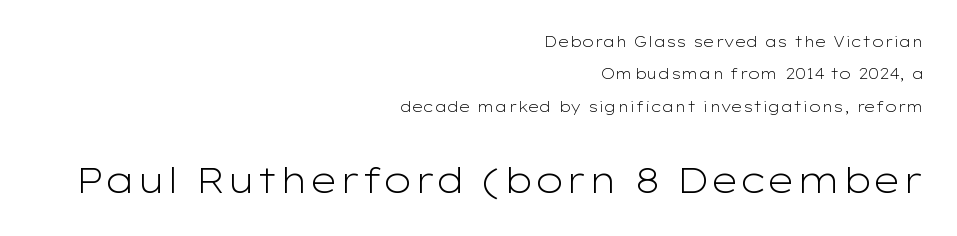
{"serif": "no", "italic": "no", "bold": "no", "weight": "light", "width": "wide", "stroke_contrast": "low", "x_height": "medium", "monospaced": "no", "underline": "no", "align": "right", "line_spacing": "loose", "line_spacing_ratio": 2.32, "letter_spacing": "normal", "letter_spacing_em": 0.0, "larger_block": "second", "size_ratio": 2.5, "glyph_px": 35}
